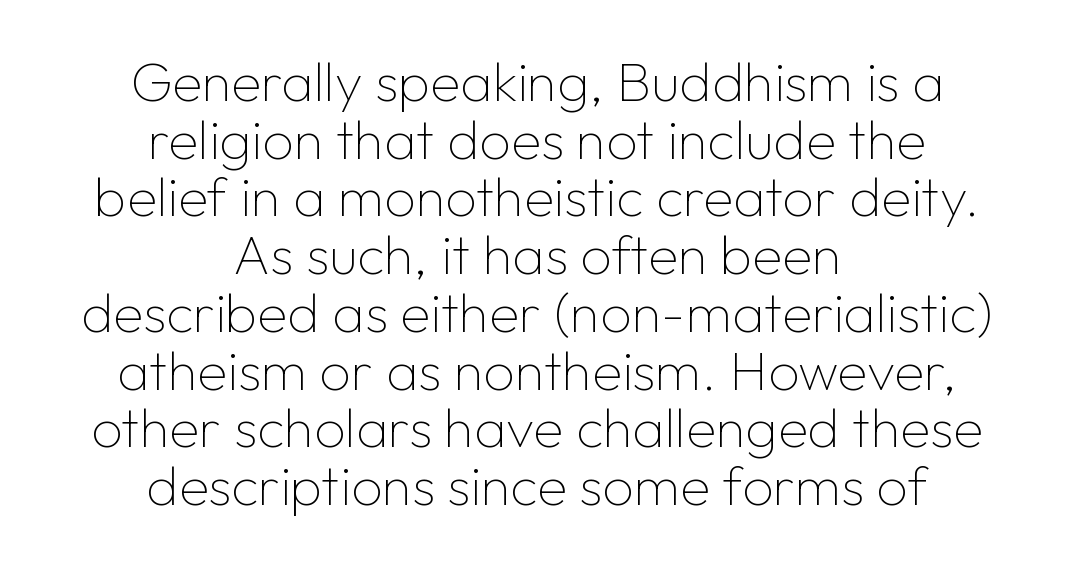
The passage shown is not bold in any degree. Both edges are ragged and mirror each other, which tells us the setting is centered. Vertical strokes here are truly vertical. Spacing verdict: proportional, widths tailored to each character. Anything drawn beneath the words? Only blank space. The vertical gap from one line to the next is small.
